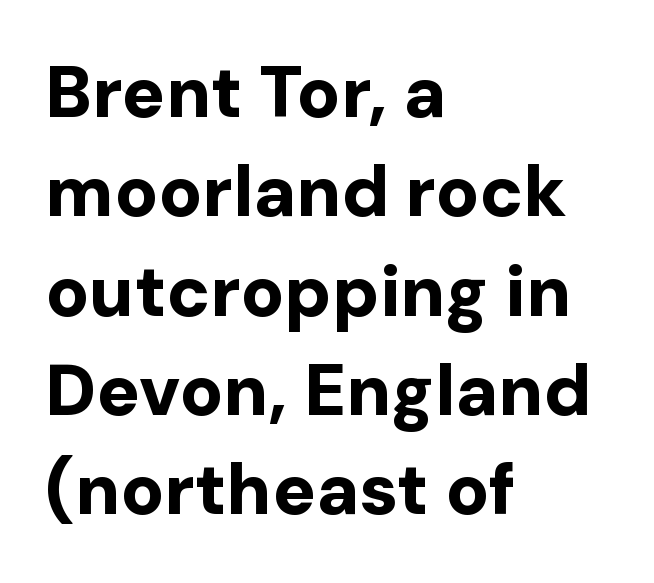
The image shows 72 px bold sans-serif type, upright; set left-aligned, normal line spacing (1.38x), normal letter spacing, not underlined; low stroke contrast and a medium x-height.
